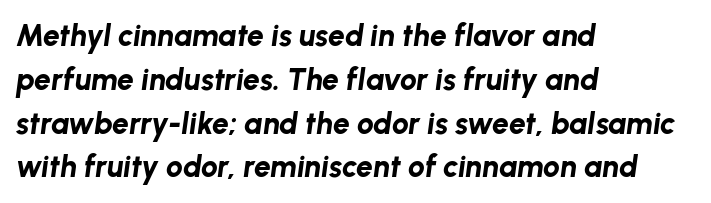
The image shows 30 px bold type, italic (leaning right); set left-aligned, normal line spacing (1.46x), normal letter spacing, not underlined; low stroke contrast and a medium x-height.
